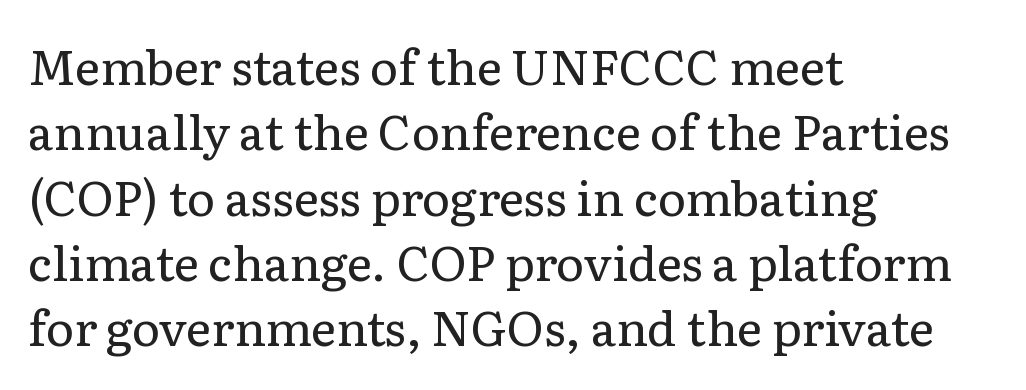
{"serif": "yes", "italic": "no", "bold": "no", "weight": "regular", "width": "normal", "stroke_contrast": "low", "x_height": "medium", "monospaced": "no", "underline": "no", "align": "left", "line_spacing": "normal", "line_spacing_ratio": 1.36, "letter_spacing": "normal", "letter_spacing_em": 0.0, "glyph_px": 48}
